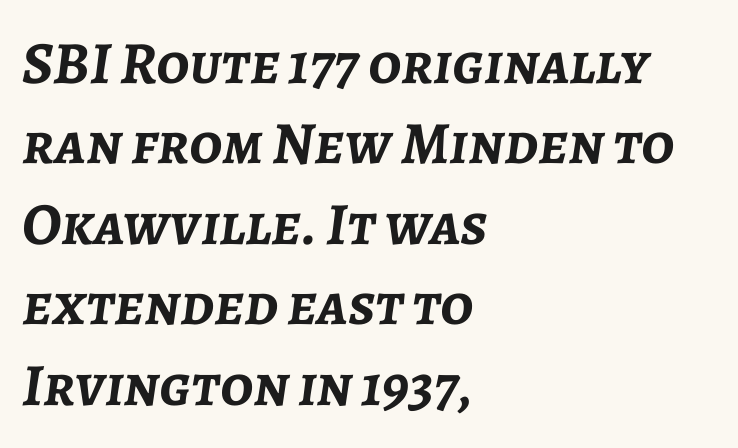
Q: Is the text bold? A: Yes.
Q: Is the text italic (slanted)? A: Yes, it leans right by about 7 degrees.
Q: Is the text underlined? A: No.
Q: How is the paragraph aligned? A: Left-aligned.
Q: Is the spacing between letters normal or unusually wide? A: Normal.
Q: Is the spacing between lines tight, normal or loose? A: Normal.
Q: Width (condensed, normal, or wide)? A: Normal.
Q: Stroke contrast? A: Low.
Q: x-height? A: Medium.
Q: Monospaced? A: No.
